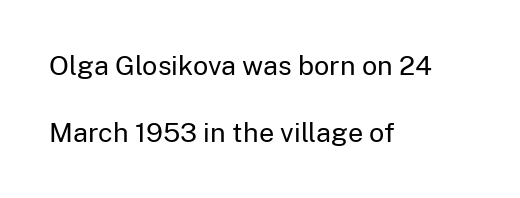
The font's upright variant was chosen for this text. These glyphs show unthickened strokes, regular width or finer. This sample uses plain, unmodified letter spacing. These lines are set flush left with a ragged right edge.
